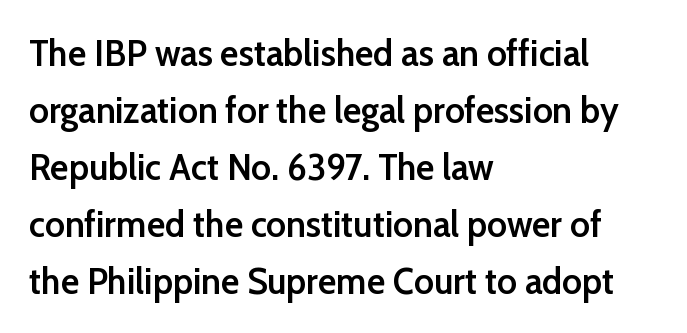
The image shows 38 px semibold sans-serif type, upright; set left-aligned, normal line spacing (1.5x), normal letter spacing, not underlined; low stroke contrast and a medium x-height.
